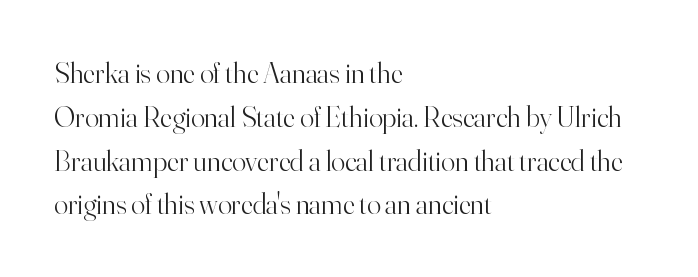
{"serif": "yes", "italic": "no", "bold": "no", "weight": "light", "width": "normal", "stroke_contrast": "high", "x_height": "small", "monospaced": "no", "underline": "no", "align": "left", "line_spacing": "normal", "line_spacing_ratio": 1.51, "letter_spacing": "normal", "letter_spacing_em": 0.0, "glyph_px": 29}
